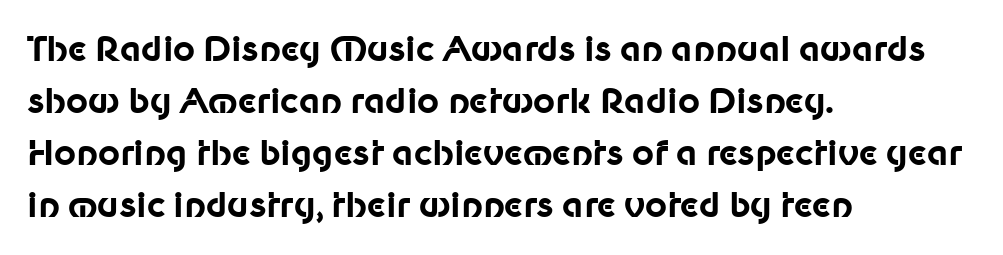
Q: Is the text bold? A: Yes.
Q: Is the text italic (slanted)? A: No, it is upright.
Q: Is the typeface a serif or a sans-serif typeface? A: Sans-serif.
Q: Is the text underlined? A: No.
Q: How is the paragraph aligned? A: Left-aligned.
Q: Is the spacing between letters normal or unusually wide? A: Normal.
Q: Is the spacing between lines tight, normal or loose? A: Normal.
Q: Width (condensed, normal, or wide)? A: Normal.
Q: Stroke contrast? A: Low.
Q: x-height? A: Medium.
Q: Monospaced? A: No.
